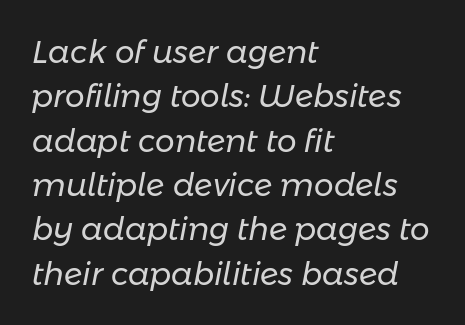
Designer's note — italics engaged. The passage shown is typed in a proportional face where columns would drift. Observe the ordinary spacing: letters are neighbours, not strangers. Vertical spacing — default. The specimen omits any rule beneath the text block's lines.
